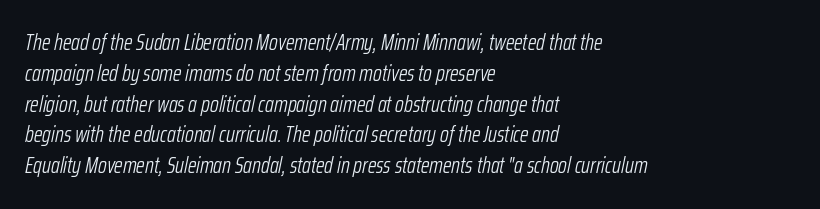
{"italic": "yes", "lean": "right", "slant_degrees": 12, "bold": "no", "underline": "no", "align": "left", "line_spacing": "normal", "line_spacing_ratio": 1.4, "letter_spacing": "normal", "letter_spacing_em": 0.0, "glyph_px": 22}
